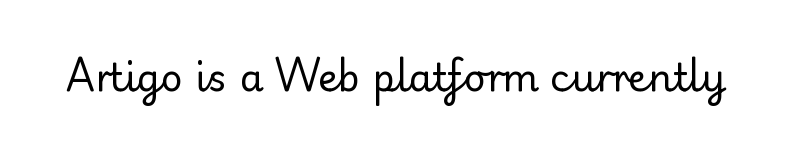
{"serif": "yes", "italic": "no", "bold": "no", "weight": "regular", "width": "normal", "stroke_contrast": "low", "x_height": "small", "monospaced": "no", "underline": "no", "letter_spacing": "normal", "letter_spacing_em": 0.0, "glyph_px": 38}
